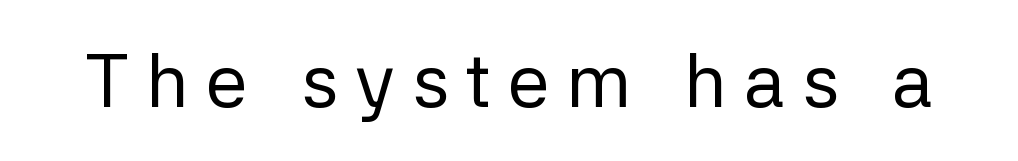
Is there any slant? The stems are plumb. Inter-character spacing is expanded well beyond the font's built-in metrics. The rendering uses natural spacing where letterforms have individual widths. No chunkiness to these letters — they're not bold.
